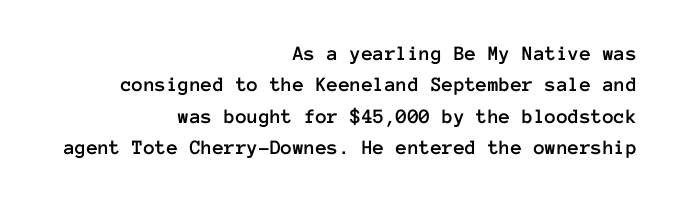
{"italic": "no", "underline": "no", "align": "right", "line_spacing": "normal", "line_spacing_ratio": 1.49, "letter_spacing": "normal", "letter_spacing_em": 0.0, "glyph_px": 21}
